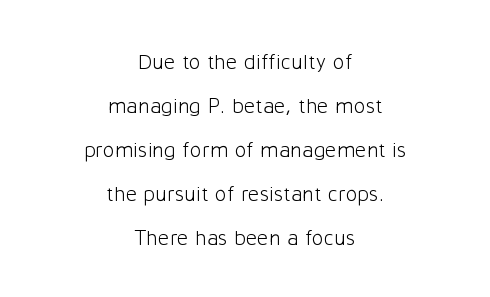
Q: Is the text bold? A: No.
Q: Is the text italic (slanted)? A: No, it is upright.
Q: Is the text underlined? A: No.
Q: How is the paragraph aligned? A: Centered.
Q: Is the spacing between letters normal or unusually wide? A: Normal.
Q: Is the spacing between lines tight, normal or loose? A: Loose.
